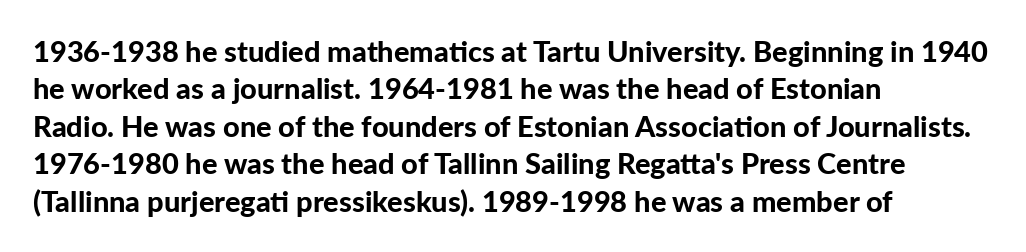
The image shows 29 px bold sans-serif type, upright; set left-aligned, normal line spacing (1.29x), normal letter spacing, not underlined; low stroke contrast and a medium x-height.
